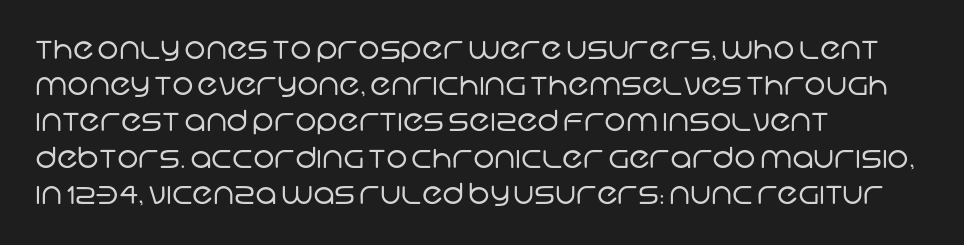
The image shows 29 px regular-weight sans-serif type; set left-aligned, normal line spacing (1.25x), normal letter spacing, not underlined; low stroke contrast and a large x-height.
